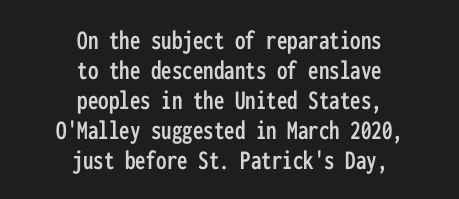
The area under the type is left untouched. Leftover space on each line is divided equally before and after the words. This sample uses a sans-serif face. One glance says dense: line gaps are narrower than usual. These lines are rendered in a fixed-pitch font.
